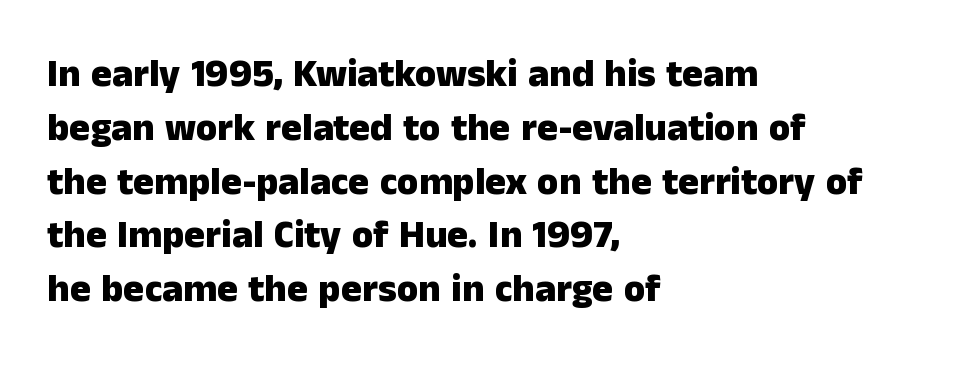
The type sits square on the baseline with zero lean. The specimen omits any rule beneath the text block's lines. The line texture is even and compact thanks to regular tracking. Short and long lines alike share a common starting point at left. A typesetter would call this proportional, since set widths differ per character.
